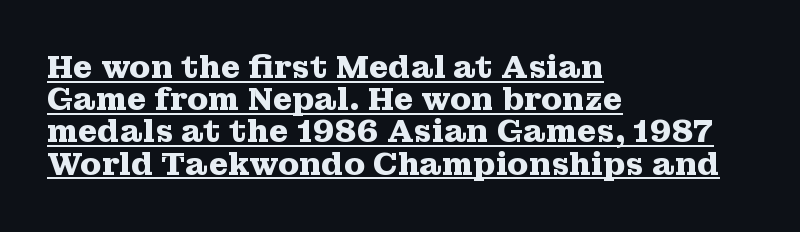
These characters rest on top of a visible drawn line. Tightly led — the rows are bunched. Varying glyph widths throughout — classic text-font behaviour. Heft: maximum for text — a bold. Leftover space on each line is placed entirely after the last word. Serif or sans? Serif — the stroke terminals have little feet.
